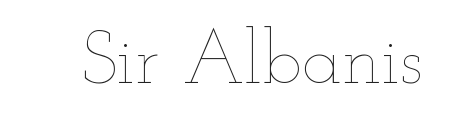
{"italic": "no", "bold": "no", "weight": "thin", "width": "wide", "stroke_contrast": "low", "x_height": "small", "monospaced": "no", "underline": "no", "letter_spacing": "normal", "letter_spacing_em": 0.0, "glyph_px": 75}
